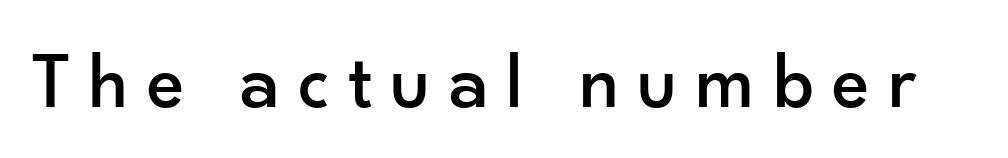
The image shows 79 px sans-serif type, upright; set unusually wide letter spacing (+0.23 em), not underlined; low stroke contrast and a small x-height.
